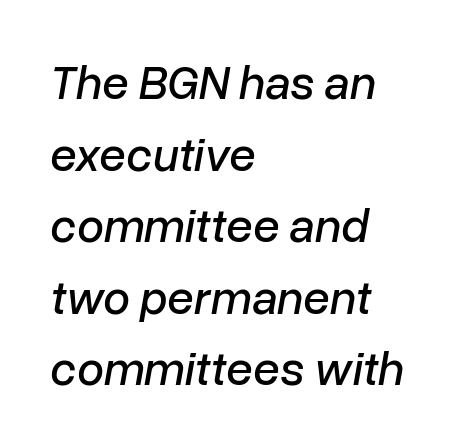
The image shows 48 px text type, italic (leaning right); set left-aligned, normal line spacing (1.49x), normal letter spacing, not underlined; low stroke contrast and a medium x-height.
